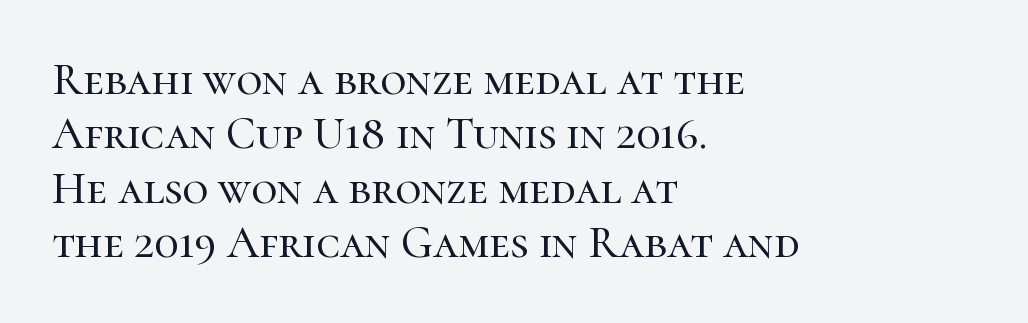
The image shows 45 px serif type, upright; set left-aligned, line spacing 1.21x, normal letter spacing, not underlined; high stroke contrast and a medium x-height.
